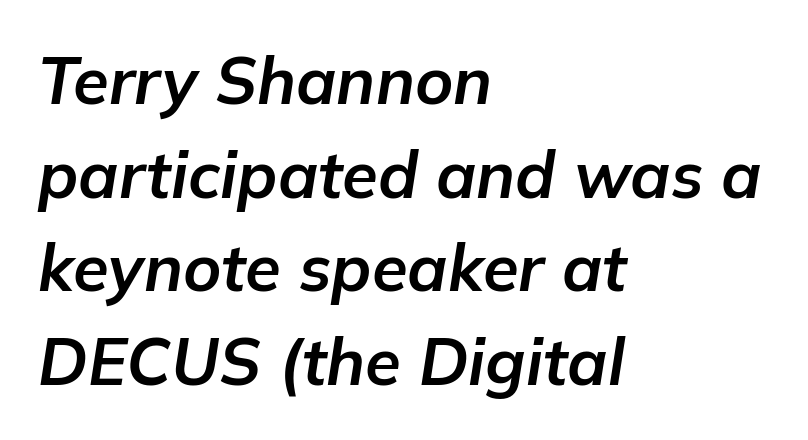
{"italic": "yes", "lean": "right", "slant_degrees": 9, "bold": "yes", "weight": "bold", "width": "normal", "stroke_contrast": "low", "x_height": "medium", "monospaced": "no", "underline": "no", "align": "left", "line_spacing": "normal", "line_spacing_ratio": 1.44, "letter_spacing": "normal", "letter_spacing_em": 0.0, "glyph_px": 65}
